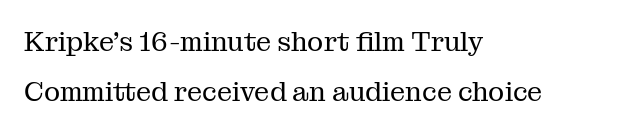
The image shows 27 px text type, upright; set left-aligned, line spacing 1.87x, normal letter spacing, not underlined.
